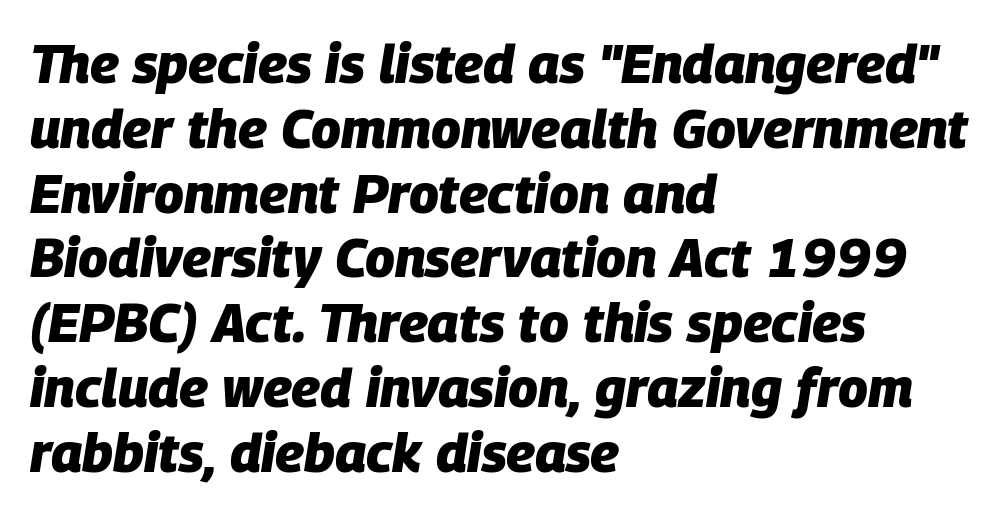
{"italic": "yes", "lean": "right", "slant_degrees": 9, "bold": "yes", "weight": "heavy", "width": "normal", "stroke_contrast": "low", "x_height": "large", "monospaced": "no", "underline": "no", "align": "left", "line_spacing_ratio": 1.2, "letter_spacing": "normal", "letter_spacing_em": 0.0, "glyph_px": 54}
